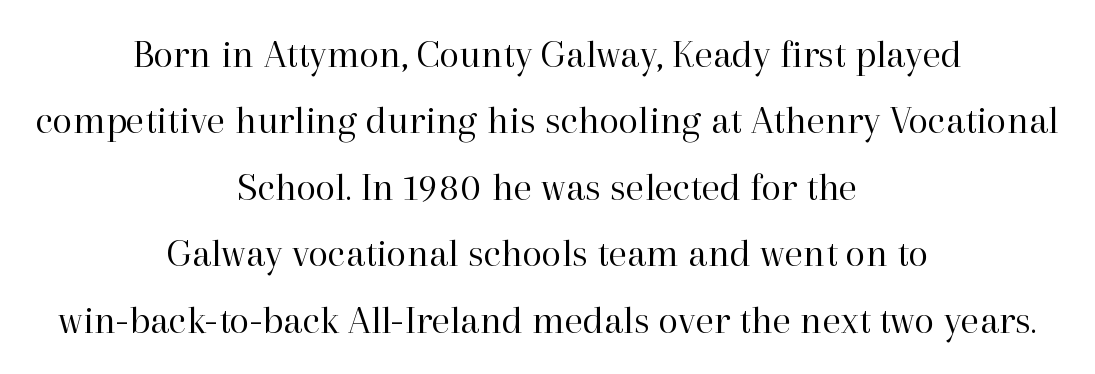
Q: Is the text bold? A: No.
Q: Is the text italic (slanted)? A: No, it is upright.
Q: Is the typeface a serif or a sans-serif typeface? A: Serif.
Q: Is the text underlined? A: No.
Q: How is the paragraph aligned? A: Centered.
Q: Is the spacing between letters normal or unusually wide? A: Normal.
Q: Is the spacing between lines tight, normal or loose? A: Normal.
Q: Width (condensed, normal, or wide)? A: Normal.
Q: Stroke contrast? A: High.
Q: x-height? A: Medium.
Q: Monospaced? A: No.
